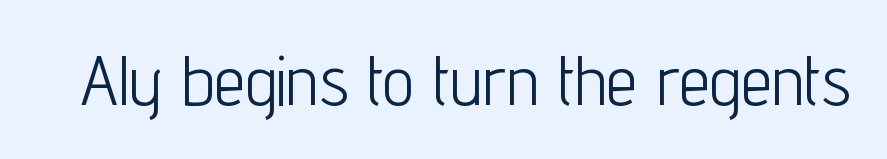
{"serif": "no", "italic": "no", "bold": "no", "weight": "light", "width": "condensed", "stroke_contrast": "low", "x_height": "medium", "monospaced": "no", "underline": "no", "letter_spacing": "normal", "letter_spacing_em": 0.0, "glyph_px": 70}
